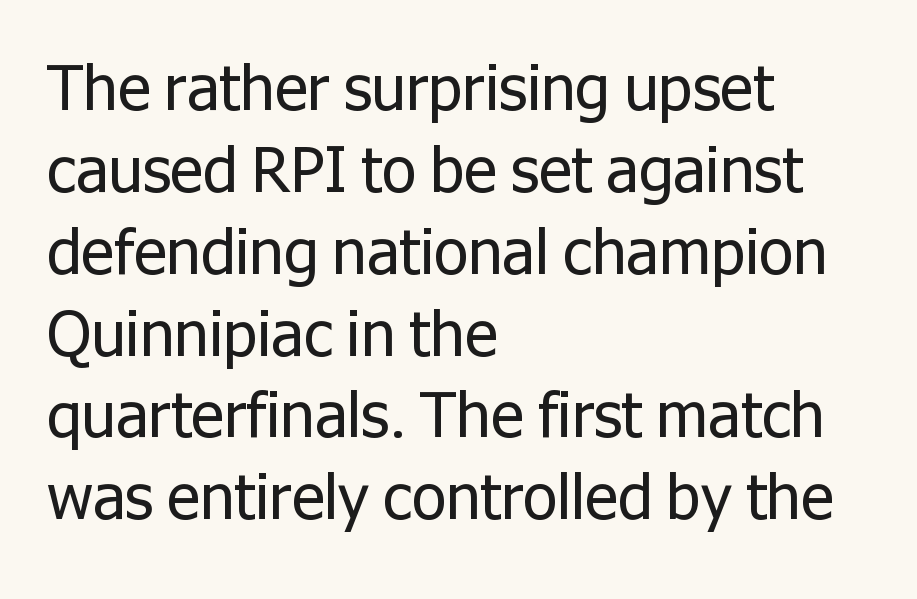
{"serif": "no", "italic": "no", "bold": "no", "weight": "regular", "width": "normal", "stroke_contrast": "low", "x_height": "medium", "monospaced": "no", "underline": "no", "align": "left", "line_spacing": "normal", "line_spacing_ratio": 1.32, "letter_spacing": "normal", "letter_spacing_em": 0.0, "glyph_px": 62}
